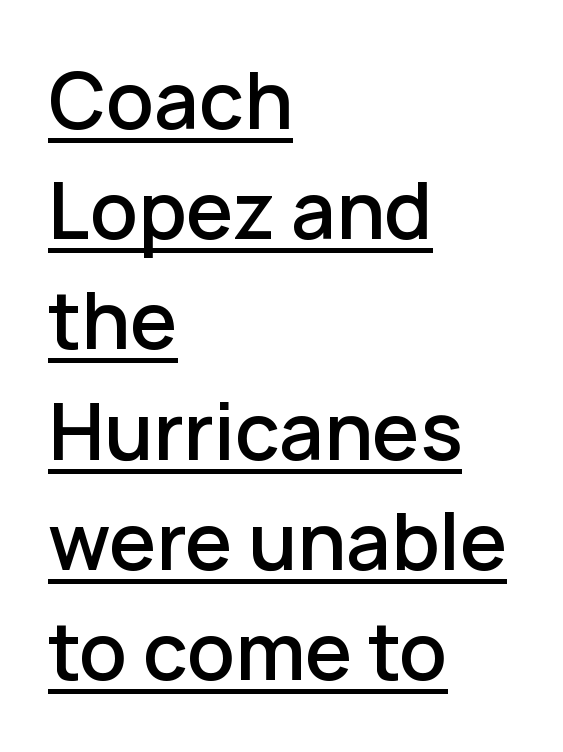
The image shows 76 px semibold sans-serif type, upright; set left-aligned, normal line spacing (1.45x), normal letter spacing, underlined; low stroke contrast and a medium x-height.
